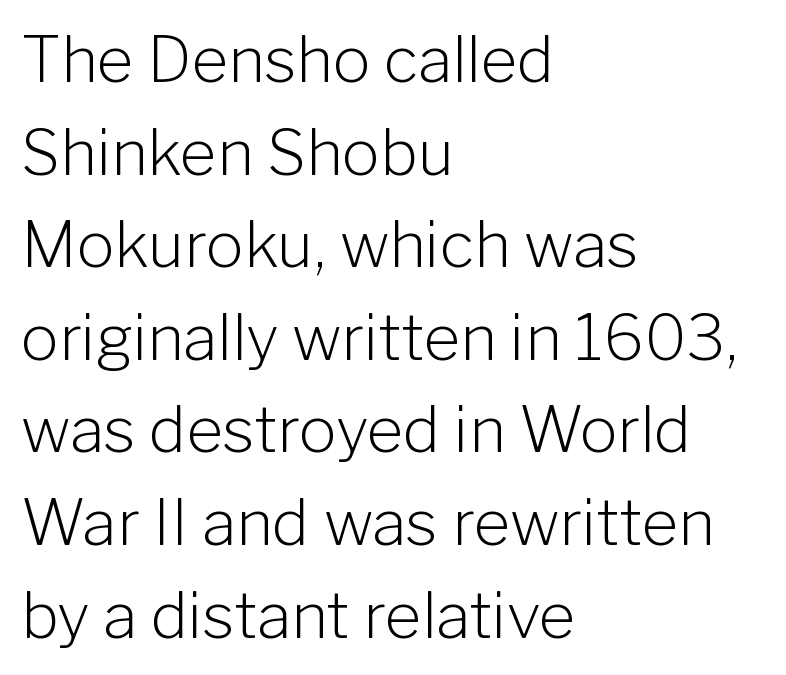
Letters rest on an invisible, unmarked baseline. The gaps between neighbouring characters are ordinary and unremarkable. Serifs: no, the terminals of the letterforms are clean. These lines are rendered in a variable-pitch font. Is there any slant? The stems are plumb. Unbolded letterforms with no extra heft.
